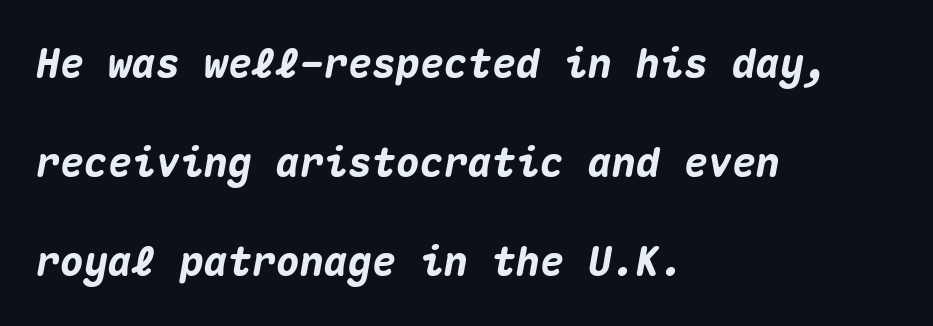
Q: Is the text bold? A: Yes.
Q: Is the text italic (slanted)? A: Yes, it leans right by about 10 degrees.
Q: Is the text underlined? A: No.
Q: How is the paragraph aligned? A: Left-aligned.
Q: Is the spacing between letters normal or unusually wide? A: Normal.
Q: Is the spacing between lines tight, normal or loose? A: Loose.
Q: Width (condensed, normal, or wide)? A: Normal.
Q: Stroke contrast? A: Medium.
Q: x-height? A: Medium.
Q: Monospaced? A: Yes.
